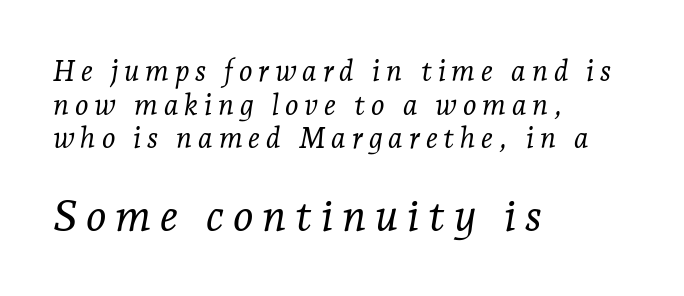
Q: Is the text bold? A: No.
Q: Is the text italic (slanted)? A: Yes, it leans right by about 7 degrees.
Q: Is the typeface a serif or a sans-serif typeface? A: Serif.
Q: Is the text underlined? A: No.
Q: How is the paragraph aligned? A: Left-aligned.
Q: Is the spacing between letters normal or unusually wide? A: Unusually wide.
Q: Which block of text is set in a larger size, the first (top) or the second (bottom)? A: The second (bottom) one.
Q: Width (condensed, normal, or wide)? A: Normal.
Q: Stroke contrast? A: Low.
Q: x-height? A: Medium.
Q: Monospaced? A: No.
